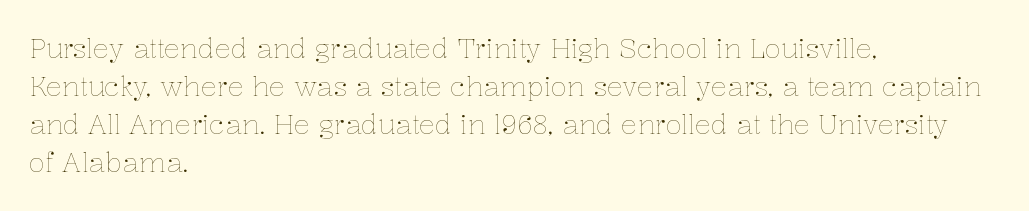
Q: Is the text bold? A: No.
Q: Is the text italic (slanted)? A: No, it is upright.
Q: Is the text underlined? A: No.
Q: How is the paragraph aligned? A: Left-aligned.
Q: Is the spacing between letters normal or unusually wide? A: Normal.
Q: Is the spacing between lines tight, normal or loose? A: Normal.
